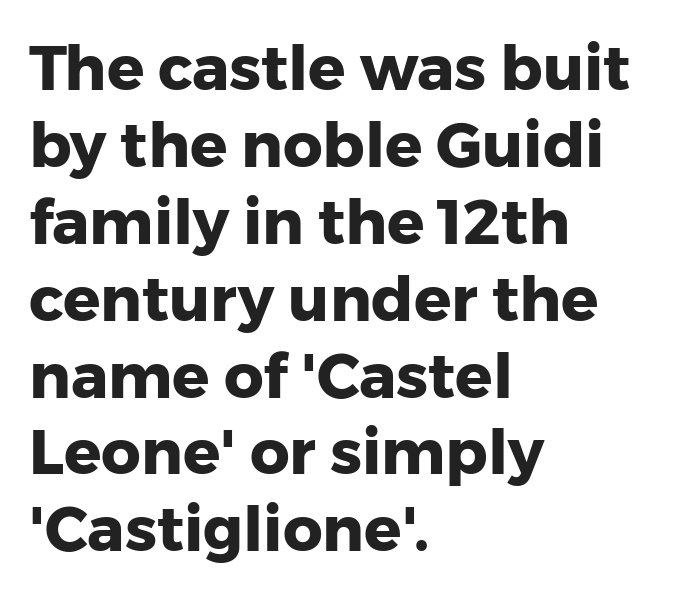
Descenders are the only things crossing below the line. Quick note: not italic, upright. These lines carry a lot of weight — the face is fully bold. These lines are rendered in a variable-pitch font. Which margin do the lines hug? The left one — the right edge is uneven.
